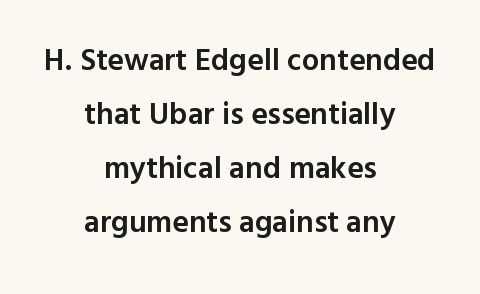
Q: Is the text bold? A: Semi-bold.
Q: Is the text italic (slanted)? A: No, it is upright.
Q: Is the typeface a serif or a sans-serif typeface? A: Sans-serif.
Q: Is the text underlined? A: No.
Q: How is the paragraph aligned? A: Centered.
Q: Is the spacing between letters normal or unusually wide? A: Normal.
Q: Width (condensed, normal, or wide)? A: Normal.
Q: x-height? A: Medium.
Q: Monospaced? A: No.
